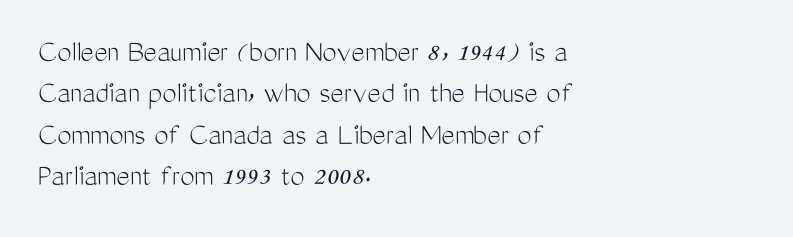
In terms of letterspacing, this is plain default setting. Nobody drew a line under any word here. Is this a heavy cut? Hardly; it is regular or lighter. The typography opts for an upright posture over an oblique one.
